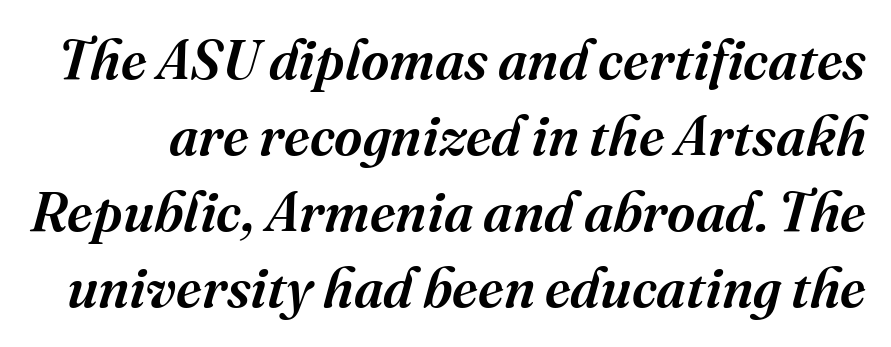
{"serif": "yes", "italic": "yes", "lean": "right", "slant_degrees": 16, "bold": "semi", "weight": "semibold", "width": "normal", "stroke_contrast": "medium", "x_height": "medium", "monospaced": "no", "underline": "no", "line_spacing": "normal", "line_spacing_ratio": 1.38, "letter_spacing": "normal", "letter_spacing_em": 0.0, "glyph_px": 55}
